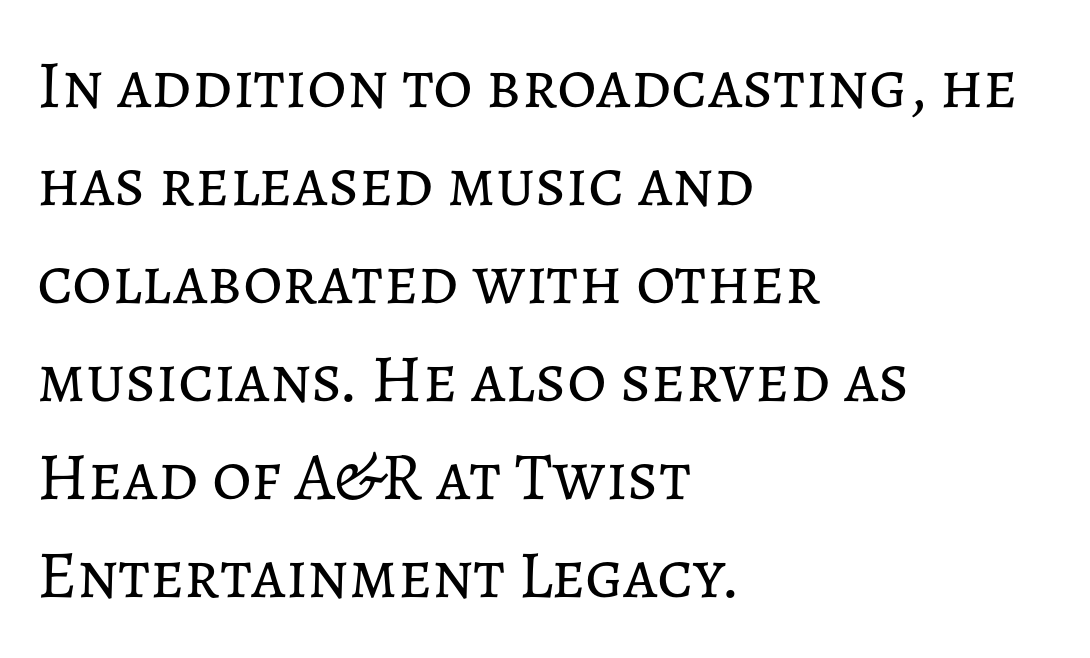
The image shows 68 px regular-weight type, upright; set left-aligned, normal line spacing (1.44x), normal letter spacing, not underlined; low stroke contrast and a medium x-height.
